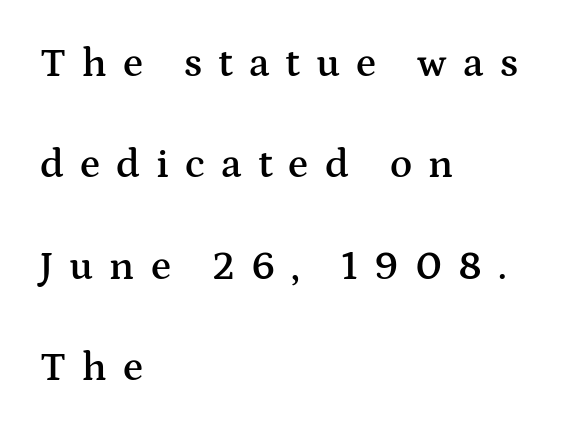
{"serif": "yes", "italic": "no", "bold": "semi", "weight": "semibold", "width": "wide", "stroke_contrast": "medium", "x_height": "medium", "monospaced": "no", "underline": "no", "align": "left", "line_spacing": "loose", "line_spacing_ratio": 2.47, "letter_spacing": "wide", "letter_spacing_em": 0.39, "glyph_px": 41}
